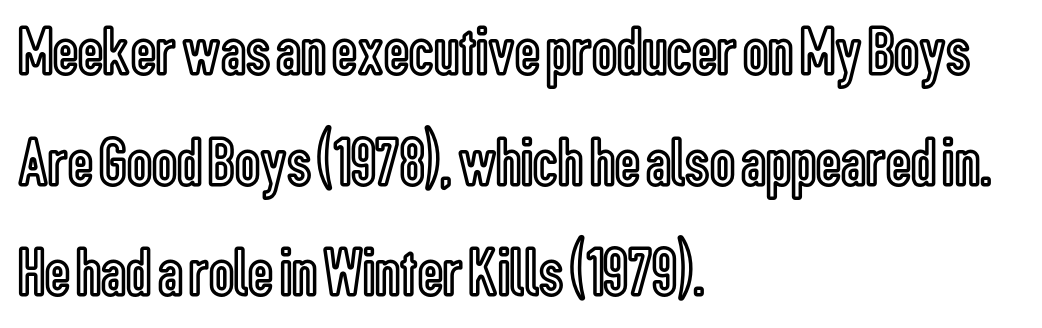
Q: Is the text italic (slanted)? A: No, it is upright.
Q: Is the text underlined? A: No.
Q: How is the paragraph aligned? A: Left-aligned.
Q: Is the spacing between letters normal or unusually wide? A: Normal.
Q: Is the spacing between lines tight, normal or loose? A: Normal.
Q: Width (condensed, normal, or wide)? A: Condensed.
Q: x-height? A: Medium.
Q: Monospaced? A: No.
